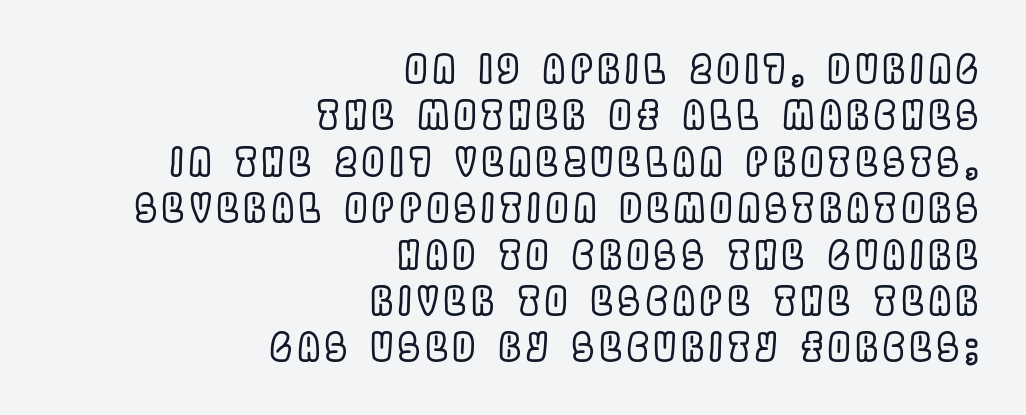
The image shows 39 px condensed type, upright; set right-aligned, line spacing 1.19x, not underlined; a large x-height.
